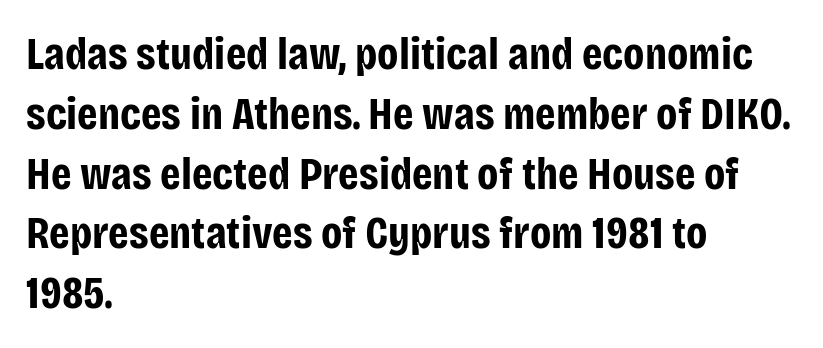
{"serif": "no", "italic": "no", "bold": "yes", "weight": "bold", "width": "condensed", "stroke_contrast": "low", "x_height": "large", "monospaced": "no", "underline": "no", "align": "left", "line_spacing": "normal", "line_spacing_ratio": 1.3, "letter_spacing": "normal", "letter_spacing_em": 0.0, "glyph_px": 46}
